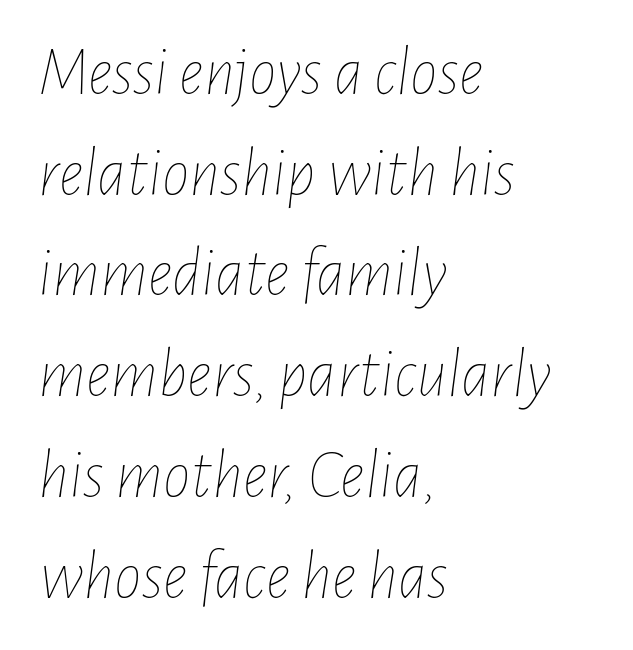
The image shows 69 px thin, condensed type, italic (leaning right); set left-aligned, normal line spacing (1.46x), normal letter spacing, not underlined; low stroke contrast and a medium x-height.
